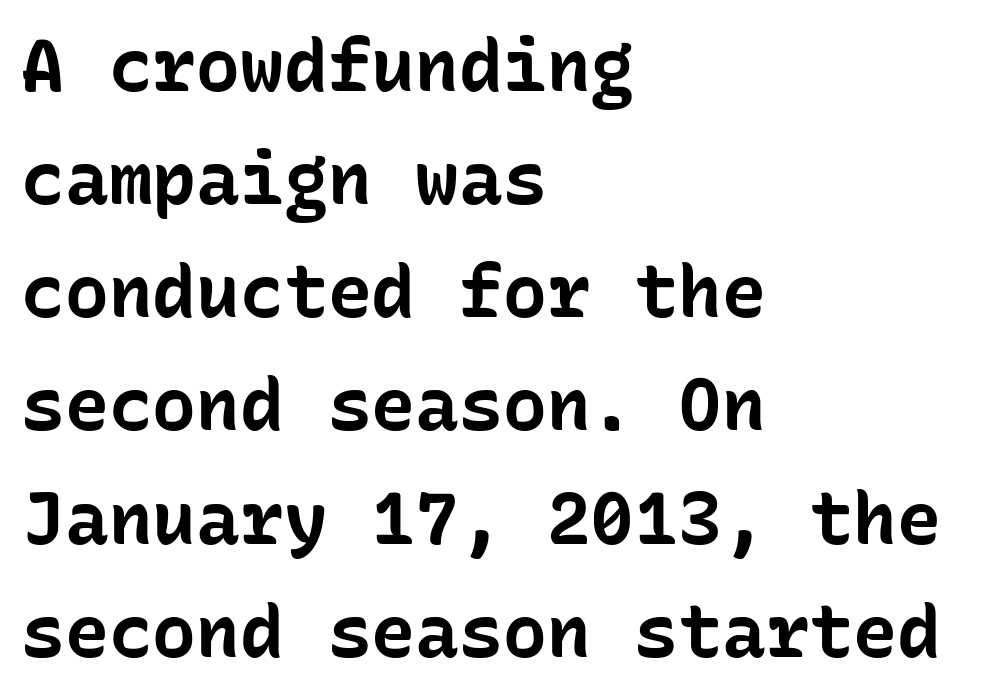
The image shows 73 px bold sans-serif type, upright, monospaced; set left-aligned, normal line spacing (1.55x), normal letter spacing, not underlined; low stroke contrast and a medium x-height.
